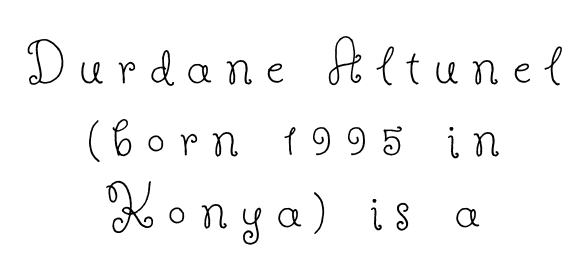
The image shows 65 px thin serif type, upright; set centered, tight line spacing (1.11x), unusually wide letter spacing (+0.22 em), not underlined; low stroke contrast and a small x-height.
